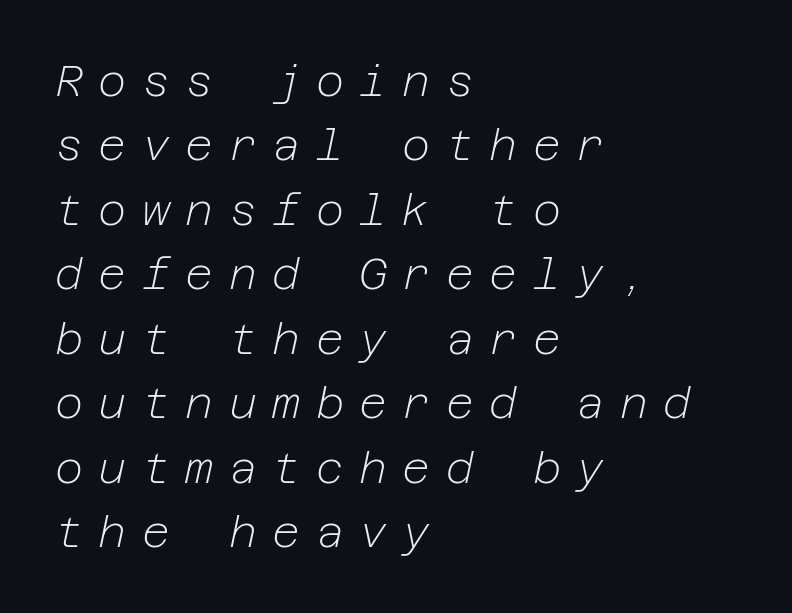
Q: Is the text bold? A: No.
Q: Is the text italic (slanted)? A: Yes, it leans right by about 12 degrees.
Q: Is the text underlined? A: No.
Q: How is the paragraph aligned? A: Left-aligned.
Q: Is the spacing between letters normal or unusually wide? A: Unusually wide.
Q: Is the spacing between lines tight, normal or loose? A: Normal.
Q: Width (condensed, normal, or wide)? A: Normal.
Q: Stroke contrast? A: Low.
Q: x-height? A: Medium.
